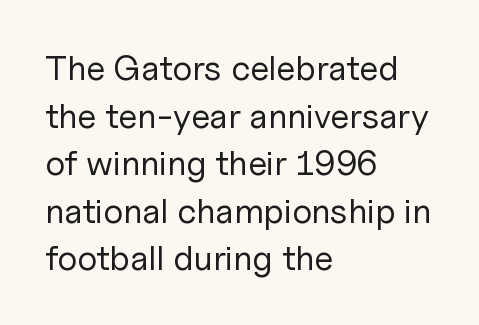
The image shows 35 px regular-weight sans-serif type, upright; set left-aligned, normal line spacing (1.36x), normal letter spacing, not underlined; low stroke contrast and a medium x-height.
